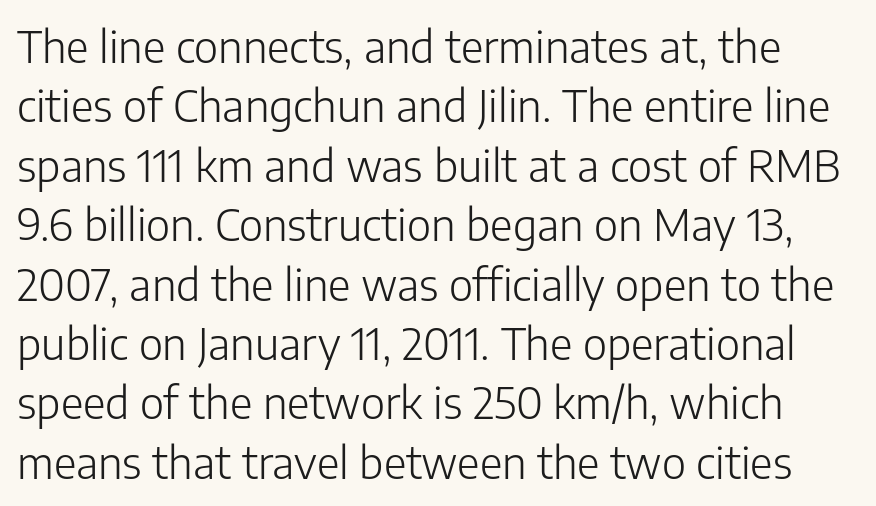
This sample uses plain, unmodified letter spacing. Is this a fixed-width face? No — the glyphs have proportional, varying widths. The strip under each line holds only bare page. Reading down the column, the eye jumps a familiar distance to each next line. Letterform terminals end flat and unadorned throughout the passage.
